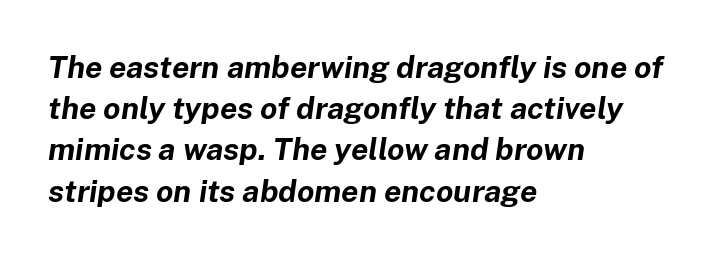
In terms of letterspacing, this is plain default setting. The glyphs look as if they've been sheared to an angle. No word sits above an underline. A normal amount of white space separates one row of letters from the next. Caption: bold face, heavy strokes. Character widths vary here, with narrow letters taking less room than wide ones.
